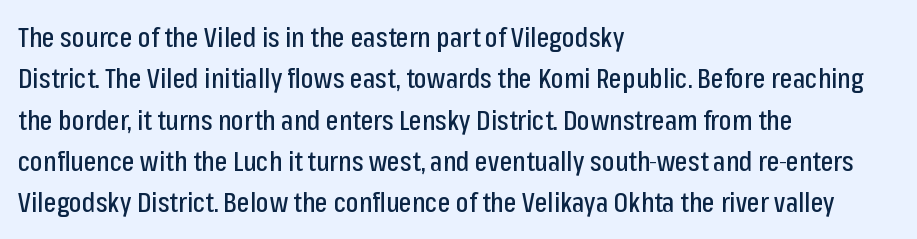
Q: Is the text italic (slanted)? A: No, it is upright.
Q: Is the text underlined? A: No.
Q: How is the paragraph aligned? A: Left-aligned.
Q: Is the spacing between letters normal or unusually wide? A: Normal.
Q: Is the spacing between lines tight, normal or loose? A: Normal.
